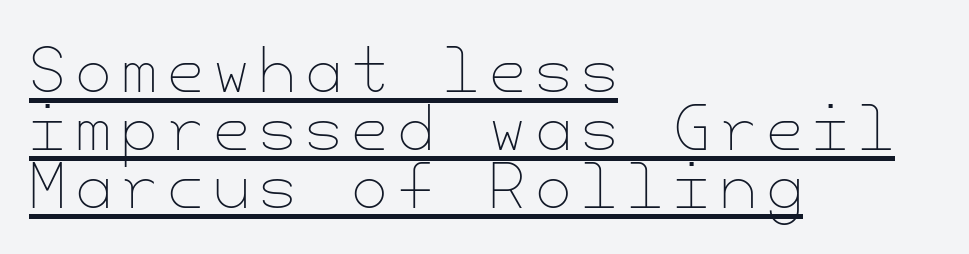
The image shows 59 px thin type, upright; set left-aligned, tight line spacing (0.98x), underlined; low stroke contrast and a small x-height.
